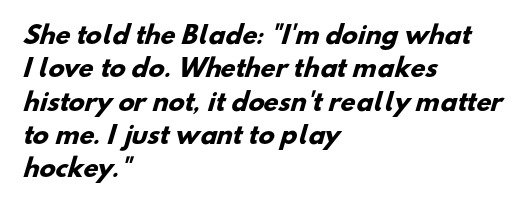
{"bold": "yes", "underline": "no", "align": "left", "line_spacing": "normal", "line_spacing_ratio": 1.39, "letter_spacing": "normal", "letter_spacing_em": 0.0, "glyph_px": 24}
